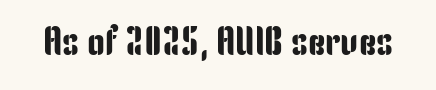
The image shows 40 px condensed sans-serif type, upright; set normal letter spacing, not underlined; low stroke contrast and a medium x-height.
